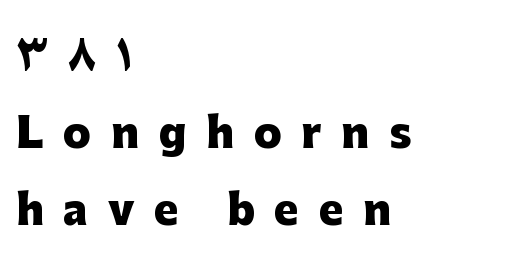
{"serif": "no", "italic": "no", "bold": "yes", "weight": "heavy", "width": "normal", "stroke_contrast": "low", "x_height": "medium", "monospaced": "no", "underline": "no", "align": "left", "line_spacing_ratio": 1.88, "letter_spacing": "wide", "letter_spacing_em": 0.48, "glyph_px": 41}
